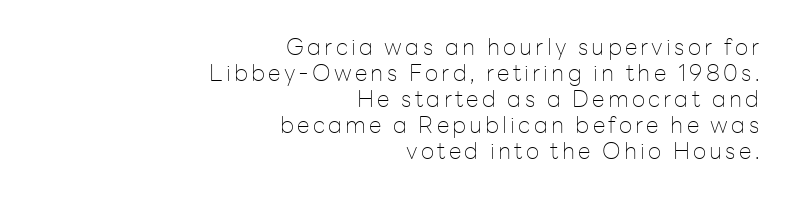
{"italic": "no", "bold": "no", "underline": "no", "align": "right", "line_spacing": "tight", "line_spacing_ratio": 1.13, "glyph_px": 23}
